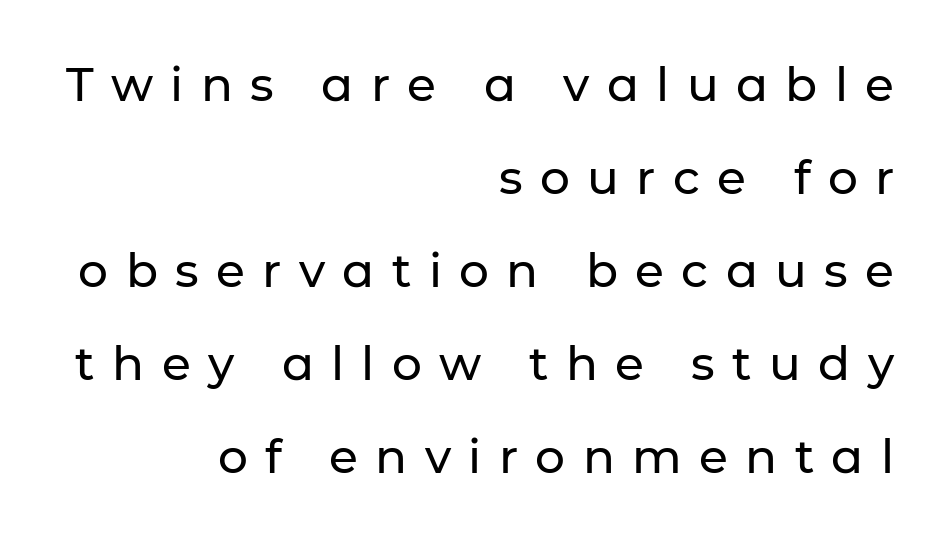
Q: Is the text italic (slanted)? A: No, it is upright.
Q: Is the typeface a serif or a sans-serif typeface? A: Sans-serif.
Q: Is the text underlined? A: No.
Q: How is the paragraph aligned? A: Right-aligned.
Q: Is the spacing between letters normal or unusually wide? A: Unusually wide.
Q: Is the spacing between lines tight, normal or loose? A: Loose.
Q: Width (condensed, normal, or wide)? A: Normal.
Q: Stroke contrast? A: Low.
Q: x-height? A: Medium.
Q: Monospaced? A: No.
